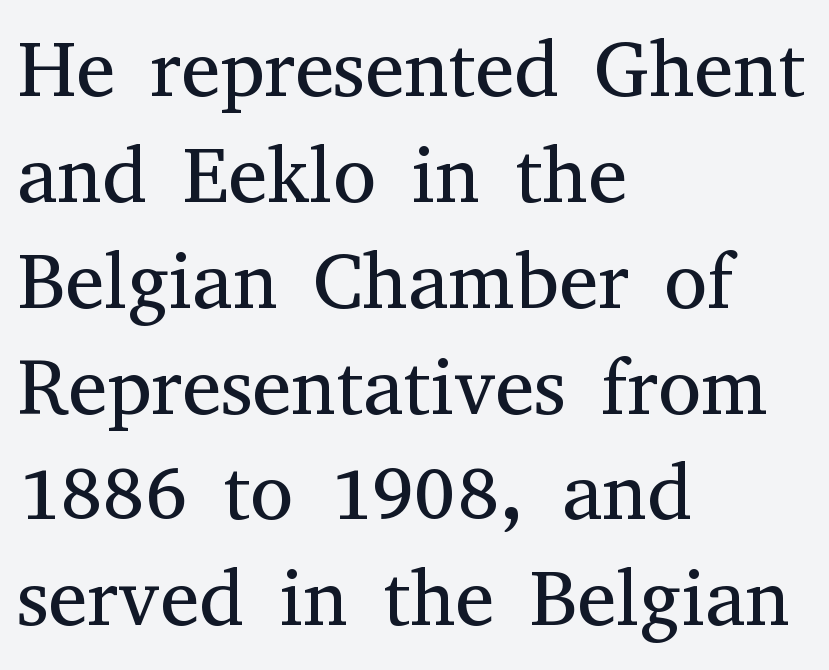
Q: Is the text bold? A: No.
Q: Is the text italic (slanted)? A: No, it is upright.
Q: Is the typeface a serif or a sans-serif typeface? A: Serif.
Q: Is the text underlined? A: No.
Q: How is the paragraph aligned? A: Left-aligned.
Q: Is the spacing between letters normal or unusually wide? A: Normal.
Q: Is the spacing between lines tight, normal or loose? A: Normal.
Q: Width (condensed, normal, or wide)? A: Normal.
Q: Stroke contrast? A: Medium.
Q: x-height? A: Medium.
Q: Monospaced? A: No.
